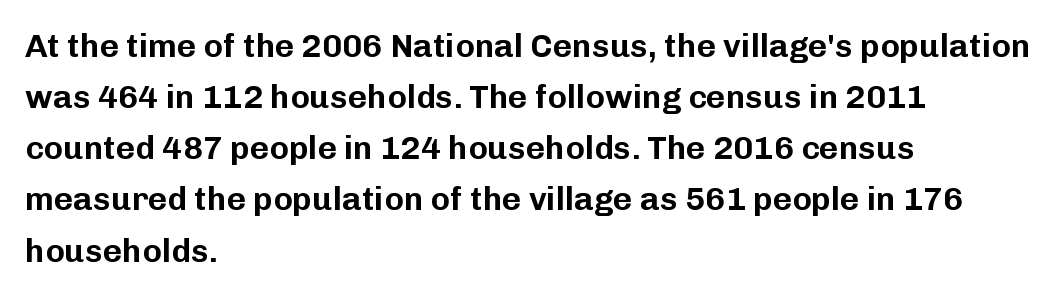
Q: Is the text italic (slanted)? A: No, it is upright.
Q: Is the typeface a serif or a sans-serif typeface? A: Sans-serif.
Q: Is the text underlined? A: No.
Q: How is the paragraph aligned? A: Left-aligned.
Q: Is the spacing between letters normal or unusually wide? A: Normal.
Q: Is the spacing between lines tight, normal or loose? A: Normal.
Q: Width (condensed, normal, or wide)? A: Normal.
Q: Stroke contrast? A: Low.
Q: x-height? A: Medium.
Q: Monospaced? A: No.
